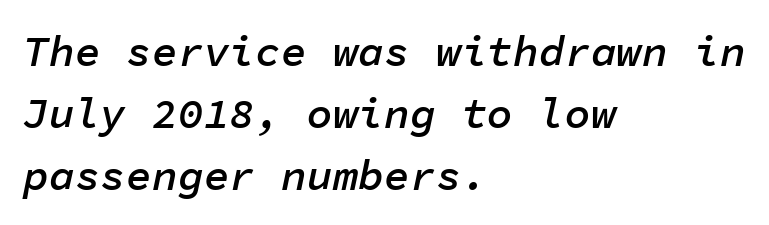
The image shows 43 px semibold type, italic (leaning right), monospaced; set left-aligned, normal line spacing (1.44x), normal letter spacing, not underlined; low stroke contrast and a medium x-height.
